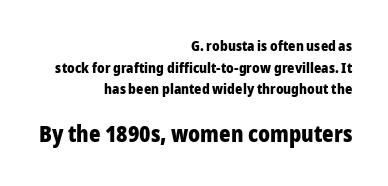
The image shows 22 px bold type, upright; set right-aligned, normal line spacing (1.54x), normal letter spacing, not underlined; the second (bottom) block is 1.57x larger.
